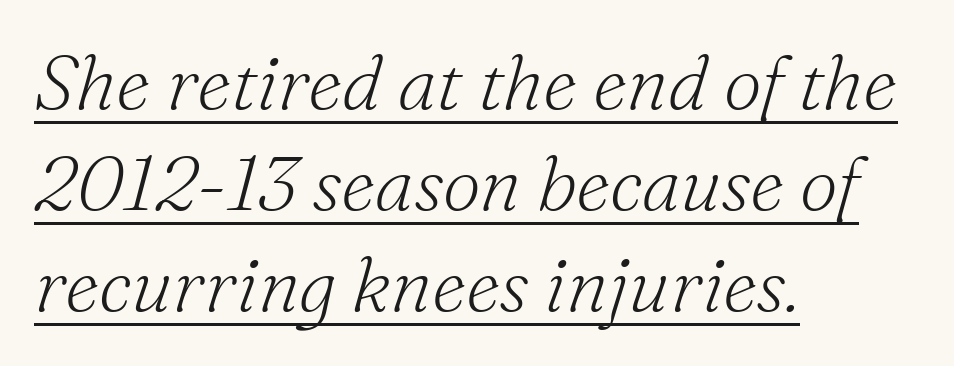
Q: Is the text bold? A: No.
Q: Is the text italic (slanted)? A: Yes, it leans right by about 16 degrees.
Q: Is the typeface a serif or a sans-serif typeface? A: Serif.
Q: Is the text underlined? A: Yes.
Q: How is the paragraph aligned? A: Left-aligned.
Q: Is the spacing between letters normal or unusually wide? A: Normal.
Q: Is the spacing between lines tight, normal or loose? A: Normal.
Q: Width (condensed, normal, or wide)? A: Normal.
Q: Stroke contrast? A: Medium.
Q: x-height? A: Small.
Q: Monospaced? A: No.
